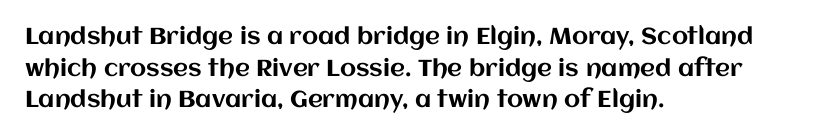
The tracking reads as untouched default to a designer's eye. These lines were composed using upright roman letters. A clean baseline with only descenders dipping below it. The designer left line spacing at the default. The lines are quadded left.
